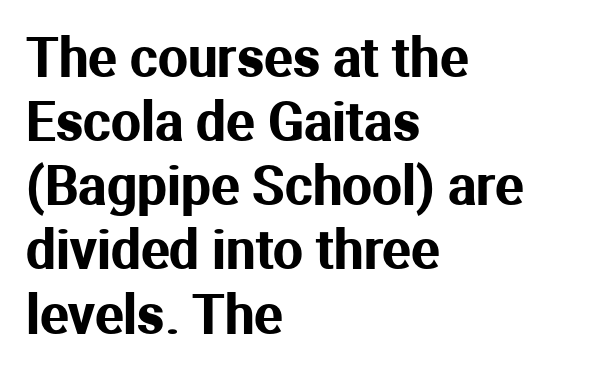
Q: Is the text italic (slanted)? A: No, it is upright.
Q: Is the typeface a serif or a sans-serif typeface? A: Sans-serif.
Q: Is the text underlined? A: No.
Q: How is the paragraph aligned? A: Left-aligned.
Q: Is the spacing between letters normal or unusually wide? A: Normal.
Q: Width (condensed, normal, or wide)? A: Normal.
Q: Stroke contrast? A: Medium.
Q: x-height? A: Medium.
Q: Monospaced? A: No.
